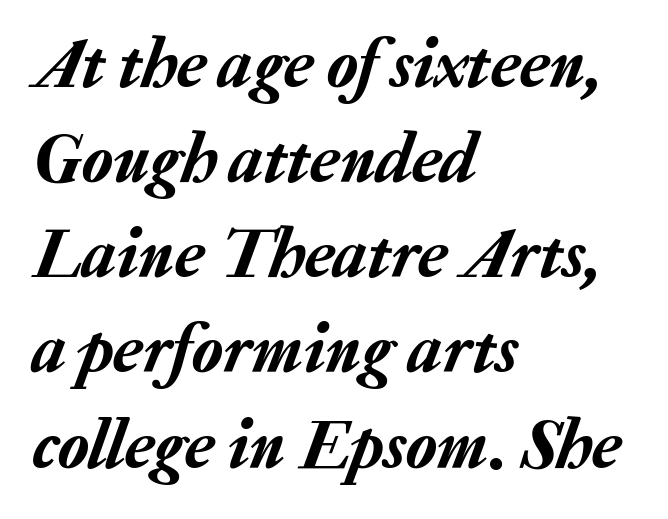
Q: Is the text italic (slanted)? A: Yes, it leans right by about 20 degrees.
Q: Is the text underlined? A: No.
Q: How is the paragraph aligned? A: Left-aligned.
Q: Is the spacing between letters normal or unusually wide? A: Normal.
Q: Is the spacing between lines tight, normal or loose? A: Normal.
Q: Width (condensed, normal, or wide)? A: Normal.
Q: Stroke contrast? A: Low.
Q: x-height? A: Medium.
Q: Monospaced? A: No.
